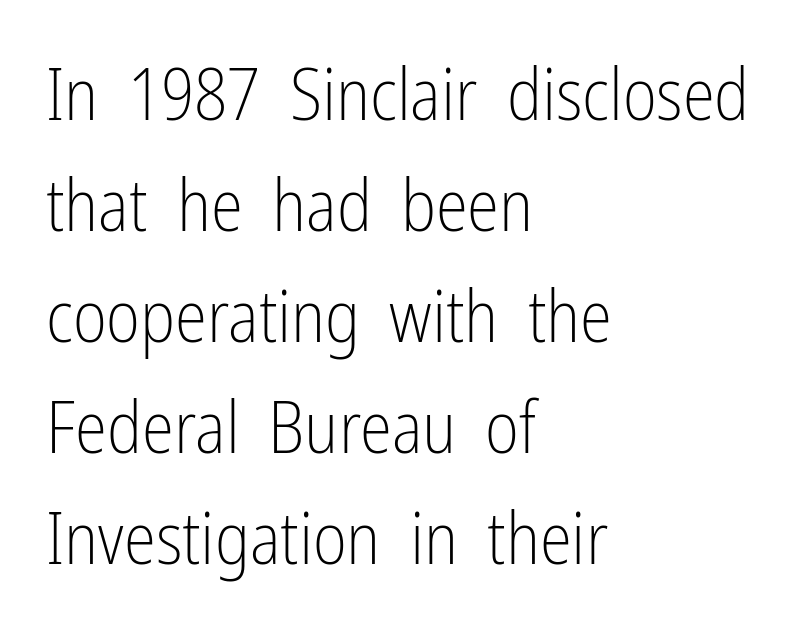
The image shows 73 px light, condensed sans-serif type, upright; set left-aligned, normal line spacing (1.52x), normal letter spacing, not underlined; low stroke contrast and a medium x-height.
